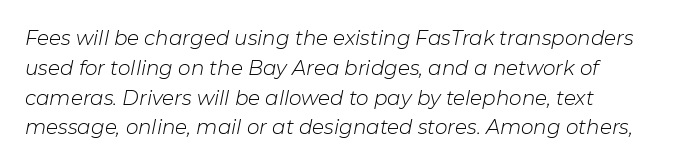
The letterforms sit shoulder to shoulder at normal distance. The line-height multiplier appears to be the usual default. Words float on clear page, feet unadorned. Emphasis-style slanted type is in use. Is the block centered? No — it sits flush against the left margin. No extra ink here — the face is not bold.
